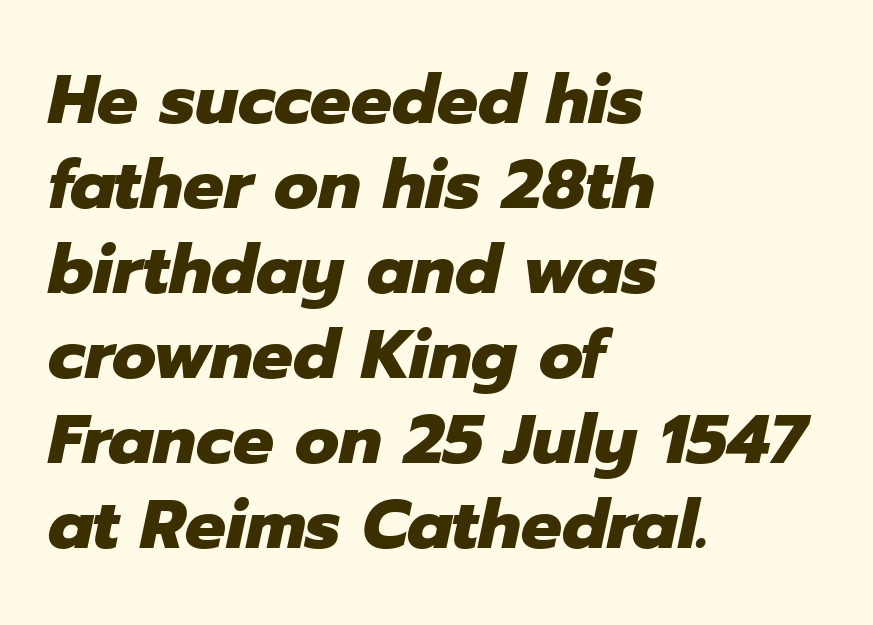
Q: Is the text bold? A: Yes.
Q: Is the text italic (slanted)? A: Yes, it leans right by about 12 degrees.
Q: Is the text underlined? A: No.
Q: How is the paragraph aligned? A: Left-aligned.
Q: Is the spacing between letters normal or unusually wide? A: Normal.
Q: Is the spacing between lines tight, normal or loose? A: Normal.
Q: Width (condensed, normal, or wide)? A: Normal.
Q: Stroke contrast? A: Low.
Q: x-height? A: Medium.
Q: Monospaced? A: No.
